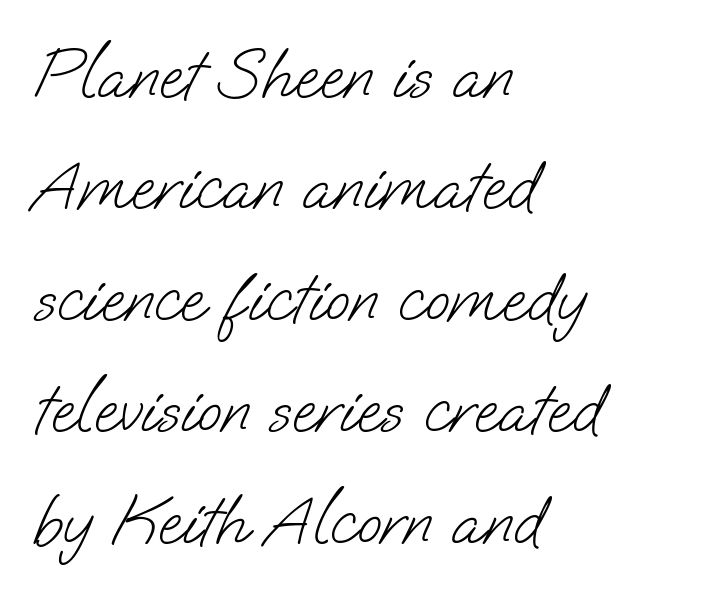
Stroke terminals: plain, sans-serif. Is this a heavy cut? Hardly; it is regular or lighter. Check under the words: just untouched page. Proportional: the letters do not fall into vertical columns. Normally led — the rows are evenly, conventionally spaced.
